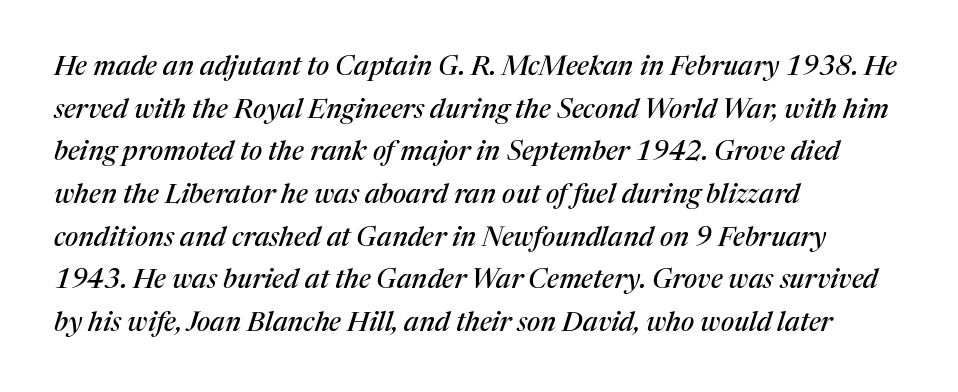
{"italic": "yes", "lean": "right", "slant_degrees": 17, "underline": "no", "align": "left", "line_spacing": "normal", "line_spacing_ratio": 1.58, "letter_spacing": "normal", "letter_spacing_em": 0.0, "glyph_px": 27}
